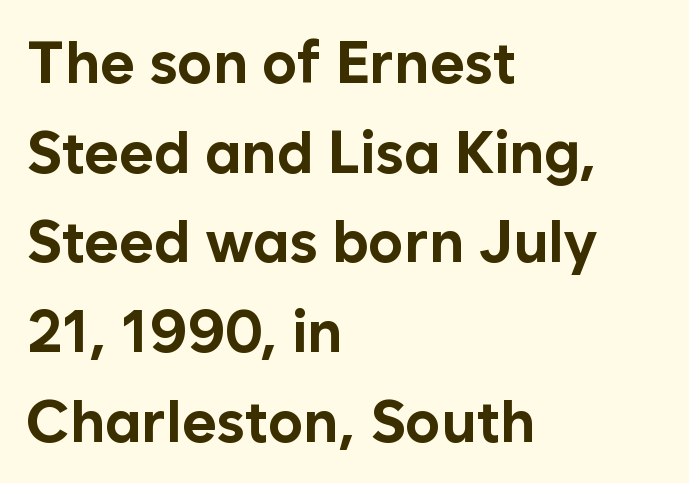
{"serif": "no", "italic": "no", "bold": "yes", "weight": "bold", "width": "normal", "stroke_contrast": "low", "x_height": "medium", "monospaced": "no", "underline": "no", "align": "left", "line_spacing": "normal", "line_spacing_ratio": 1.52, "letter_spacing": "normal", "letter_spacing_em": 0.0, "glyph_px": 59}
